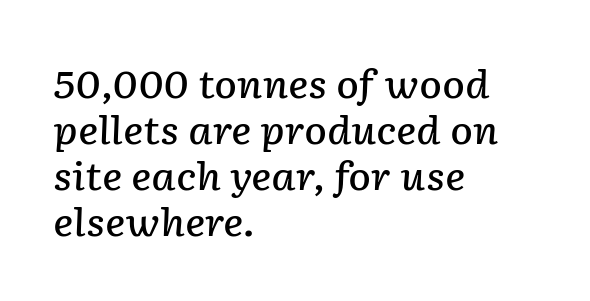
The image shows 38 px semibold type, italic (leaning right); set left-aligned, line spacing 1.21x, normal letter spacing, not underlined; low stroke contrast and a medium x-height.
